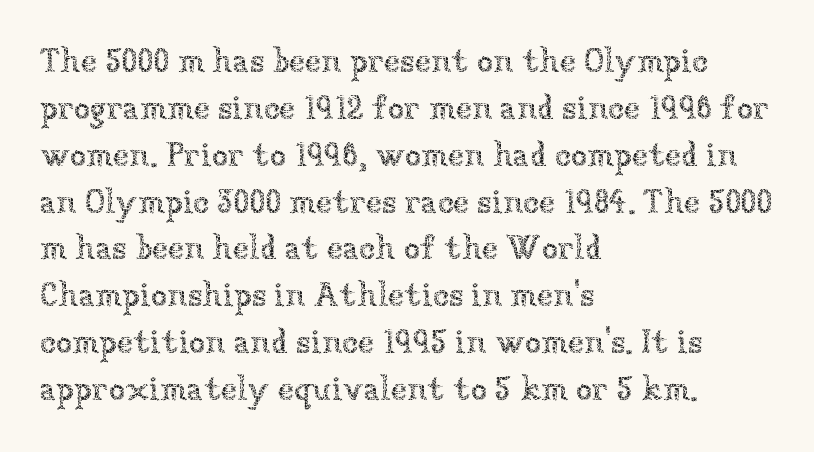
The line texture is even and compact thanks to regular tracking. The letterforms sit at book weight or below. Normally led — the rows are evenly, conventionally spaced. Underline: absent.
